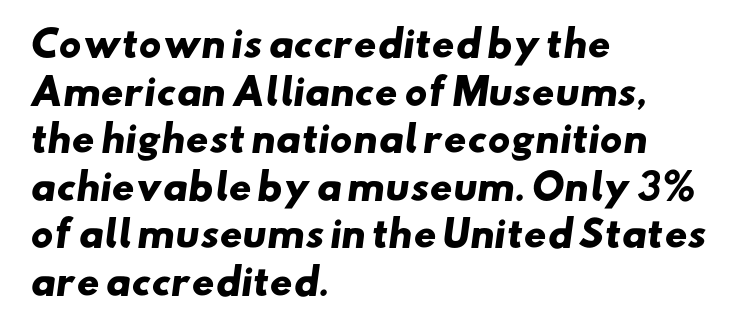
Inter-character spacing is left at the font's built-in metrics. This sample uses a sans-serif face. The paragraph shown leans on its left margin. Rule under the text: the space is simply empty.
